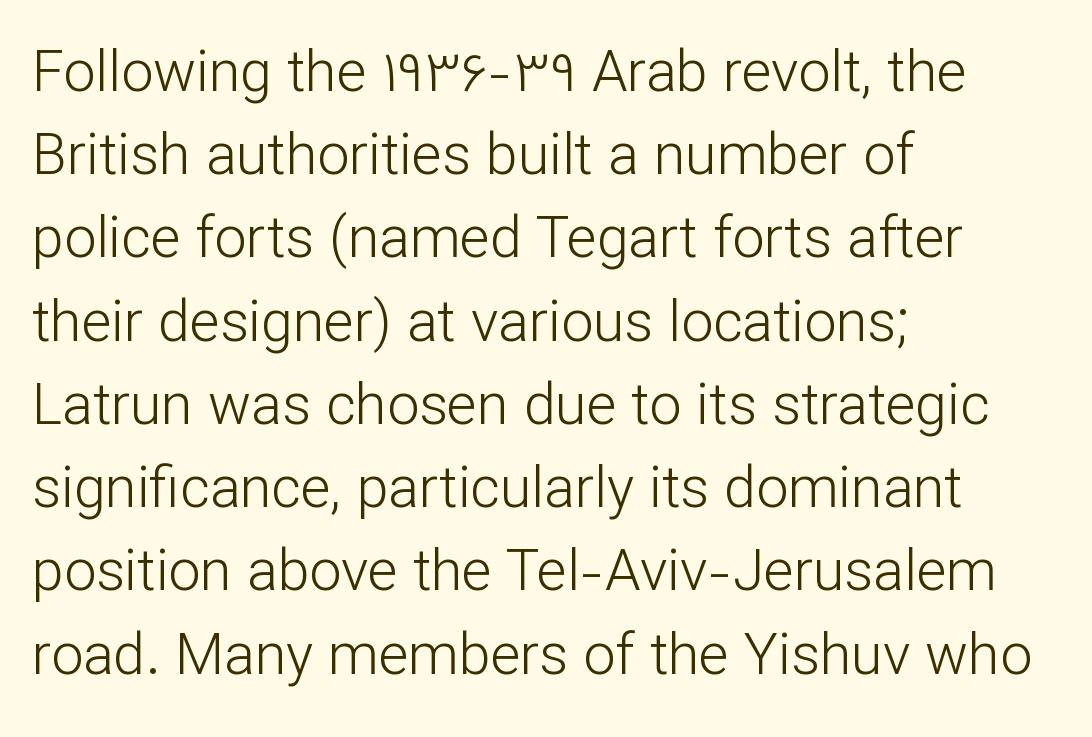
Q: Is the text bold? A: No.
Q: Is the text italic (slanted)? A: No, it is upright.
Q: Is the typeface a serif or a sans-serif typeface? A: Sans-serif.
Q: Is the text underlined? A: No.
Q: How is the paragraph aligned? A: Left-aligned.
Q: Is the spacing between letters normal or unusually wide? A: Normal.
Q: Is the spacing between lines tight, normal or loose? A: Normal.
Q: Width (condensed, normal, or wide)? A: Normal.
Q: Stroke contrast? A: Low.
Q: x-height? A: Medium.
Q: Monospaced? A: No.
